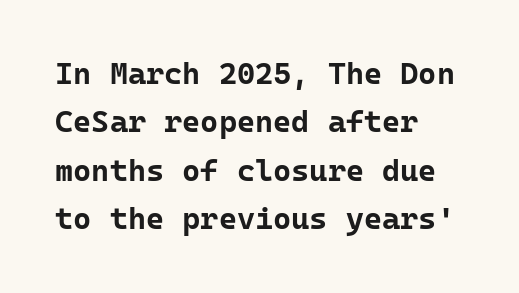
The image shows 31 px bold sans-serif type, upright, monospaced; set left-aligned, normal line spacing (1.56x), normal letter spacing, not underlined; low stroke contrast and a medium x-height.
